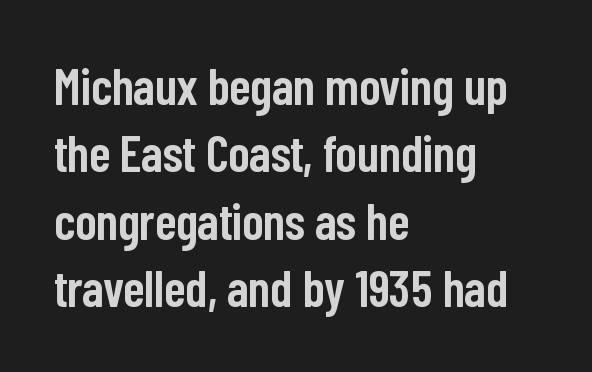
The words here are not underlined. Vertically, the passage feels balanced, rows spaced as you'd expect. Do the characters align in a grid? No, the font is proportional. Horizontal alignment here is leftward, the default for most running prose.
